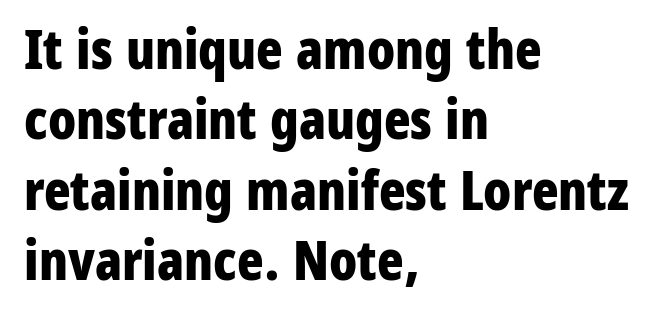
The image shows 55 px bold, condensed sans-serif type, upright; set left-aligned, normal line spacing (1.28x), normal letter spacing, not underlined; low stroke contrast and a medium x-height.
